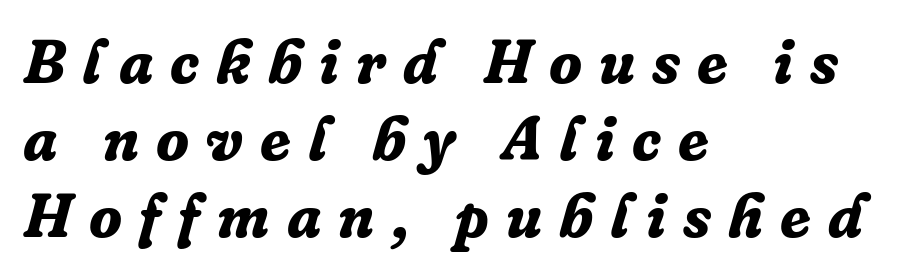
{"serif": "yes", "italic": "yes", "lean": "right", "slant_degrees": 16, "bold": "yes", "weight": "bold", "width": "normal", "stroke_contrast": "low", "x_height": "medium", "monospaced": "no", "underline": "no", "align": "left", "line_spacing": "normal", "line_spacing_ratio": 1.26, "letter_spacing": "wide", "letter_spacing_em": 0.28, "glyph_px": 61}
